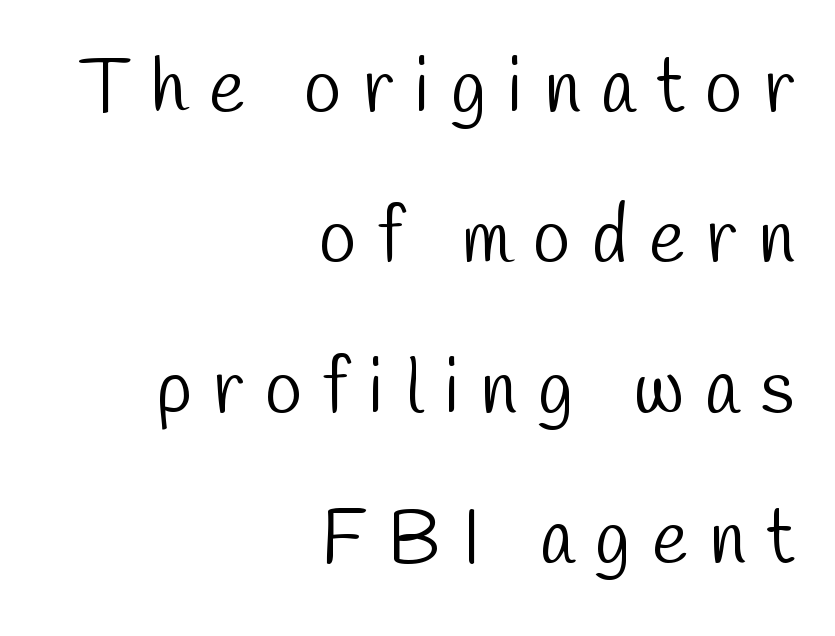
The image shows 76 px light, condensed sans-serif type; set right-aligned, loose line spacing (1.98x), unusually wide letter spacing (+0.28 em), not underlined; low stroke contrast and a medium x-height.
